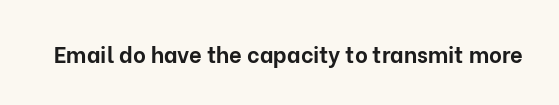
{"italic": "no", "bold": "yes", "underline": "no", "letter_spacing": "normal", "letter_spacing_em": 0.0, "glyph_px": 22}
